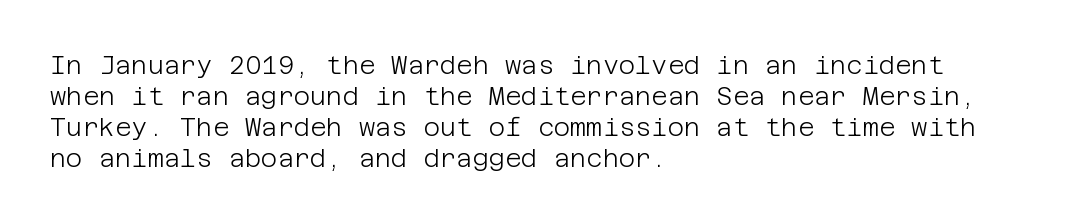
The image shows 25 px text type, upright; set left-aligned, line spacing 1.24x, normal letter spacing, not underlined.
